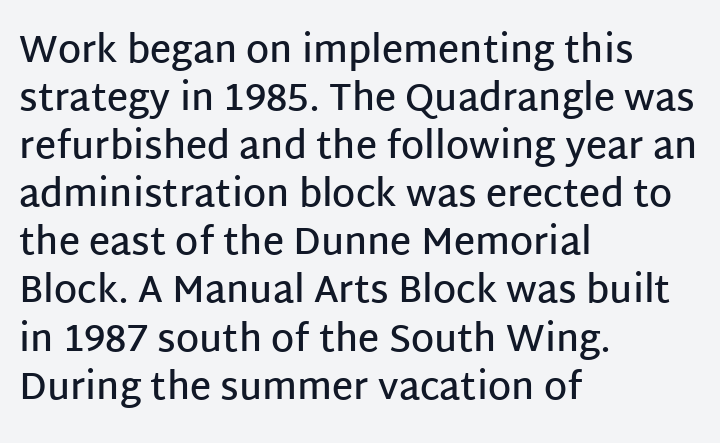
The image shows 37 px semibold sans-serif type, upright; set left-aligned, normal line spacing (1.3x), normal letter spacing, not underlined; low stroke contrast and a large x-height.
